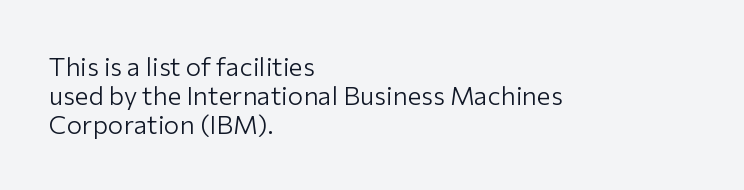
The image shows 26 px text type, upright; set left-aligned, tight line spacing (1.12x), normal letter spacing, not underlined.
